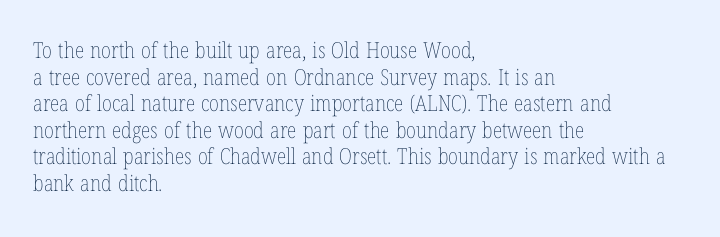
The face used here is rendered with its standard letterfit. The rag falls on the right side of this text block. The typeface has the unassuming heft of standard copy or less. Italic: no, the glyphs are upright roman.
